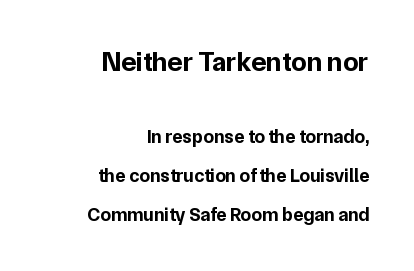
The passage shown is typeset with a sans-serif family. Whoever set this made the first block the dominant, larger element. A dark, heavy texture on the line: the type is bold. Reading down the block, your eye finds every line finishing at a fixed right position. Descenders hang freely into open space.
